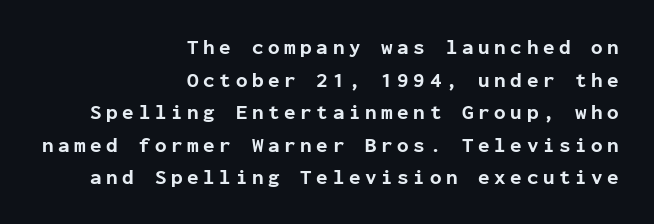
Every letter is thick-stroked: bold, no question. Compared with a flush-left layout, this one pins lines to the opposite, right side. The type is letterspaced generously, with wide tracking. The area under the type is left untouched. Characters remain perfectly vertical along every line. A normal amount of white space separates one row of letters from the next.
